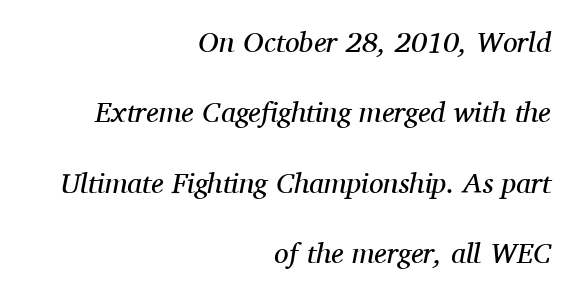
{"serif": "yes", "italic": "yes", "lean": "right", "slant_degrees": 11, "bold": "no", "weight": "regular", "width": "normal", "stroke_contrast": "medium", "x_height": "medium", "monospaced": "no", "underline": "no", "align": "right", "line_spacing": "loose", "line_spacing_ratio": 2.43, "letter_spacing": "normal", "letter_spacing_em": 0.0, "glyph_px": 29}
